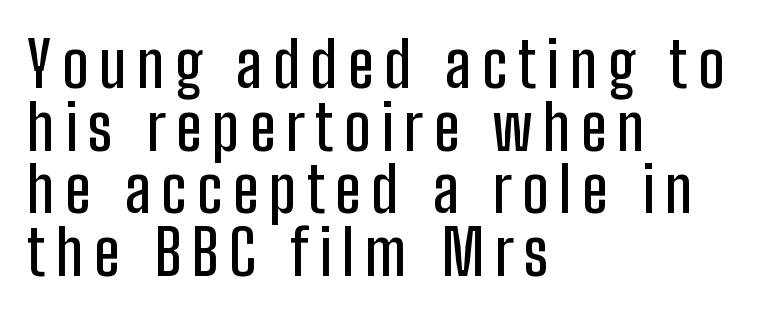
The image shows 62 px condensed sans-serif type, upright; set left-aligned, tight line spacing (1.01x), not underlined; low stroke contrast and a medium x-height.
